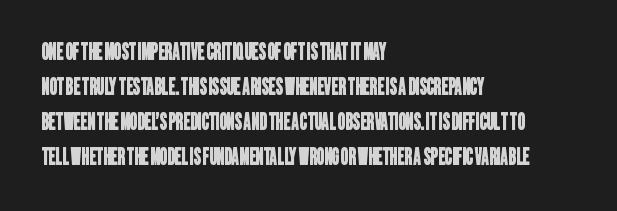
{"underline": "no", "align": "left", "line_spacing": "normal", "line_spacing_ratio": 1.52, "letter_spacing": "normal", "letter_spacing_em": 0.0, "glyph_px": 23}
